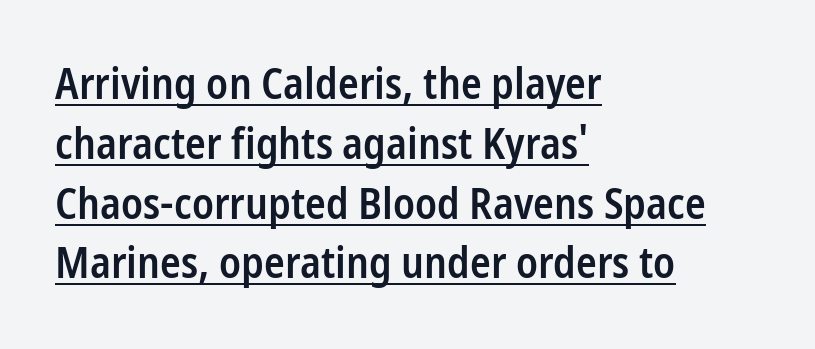
Q: Is the text bold? A: Semi-bold.
Q: Is the text italic (slanted)? A: No, it is upright.
Q: Is the typeface a serif or a sans-serif typeface? A: Sans-serif.
Q: Is the text underlined? A: Yes.
Q: How is the paragraph aligned? A: Left-aligned.
Q: Is the spacing between letters normal or unusually wide? A: Normal.
Q: Is the spacing between lines tight, normal or loose? A: Normal.
Q: Width (condensed, normal, or wide)? A: Condensed.
Q: Stroke contrast? A: Low.
Q: x-height? A: Medium.
Q: Monospaced? A: No.
